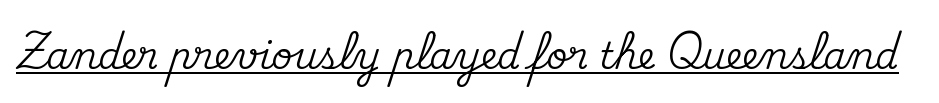
The letters carry serifs — small finishing strokes at the ends of their stems. Decoration check: the copy is underlined. Character widths vary here, with narrow letters taking less room than wide ones. Students, note that the glyphs here touch the page at normal intervals.
